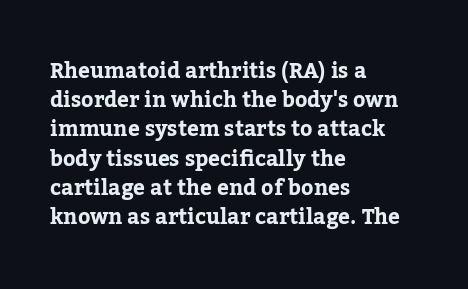
Q: Is the text bold? A: Yes.
Q: Is the text italic (slanted)? A: No, it is upright.
Q: Is the text underlined? A: No.
Q: How is the paragraph aligned? A: Left-aligned.
Q: Is the spacing between letters normal or unusually wide? A: Normal.
Q: Is the spacing between lines tight, normal or loose? A: Normal.
